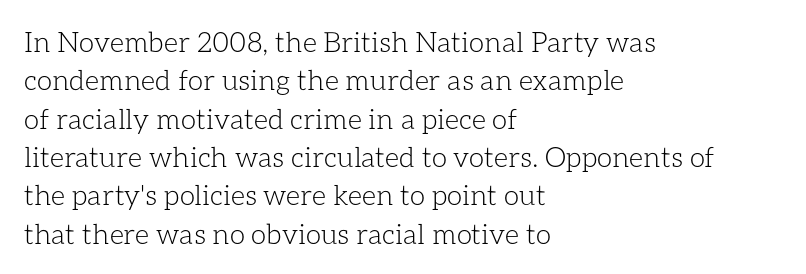
The image shows 28 px light type, upright; set left-aligned, normal line spacing (1.37x), normal letter spacing, not underlined; low stroke contrast and a medium x-height.
